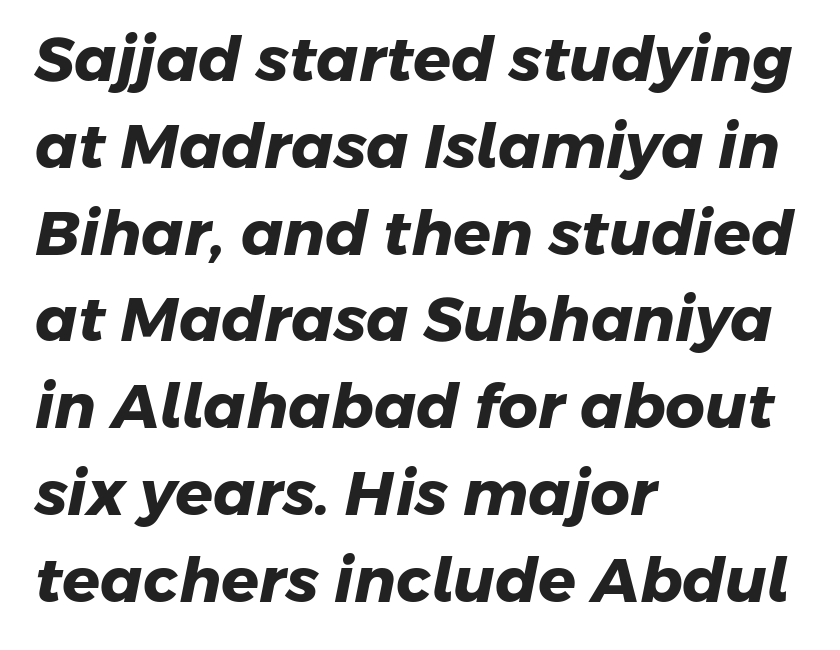
Spacing between characters is what you'd get straight out of the box. Its strokes are broad and dark, the hallmark of bold type. Whoever set this chose a conventional vertical rhythm. Has an underline been added? It has not.
